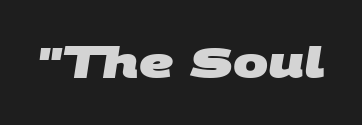
{"serif": "no", "bold": "yes", "weight": "heavy", "width": "wide", "stroke_contrast": "medium", "x_height": "large", "monospaced": "no", "underline": "no", "letter_spacing": "normal", "letter_spacing_em": 0.0, "glyph_px": 42}
